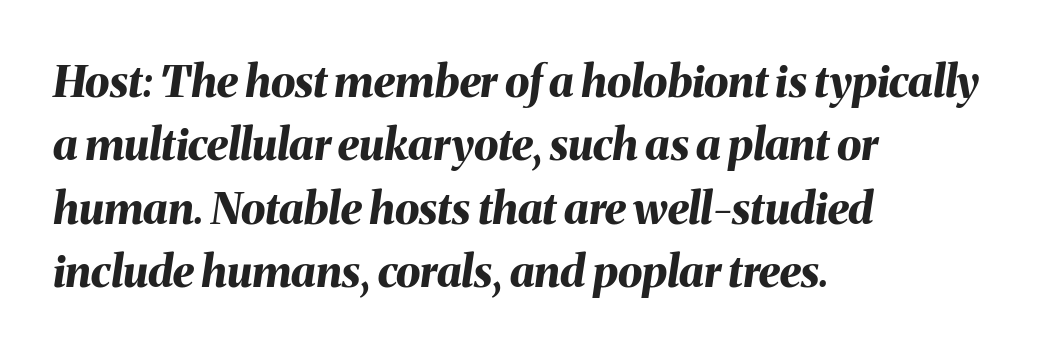
Emphasis-style slanted type is in use. Looks like regular typesetting: each glyph gets only the width it needs. Characters follow at the spacing the type designer built in. Quick note: interline space is typical.
